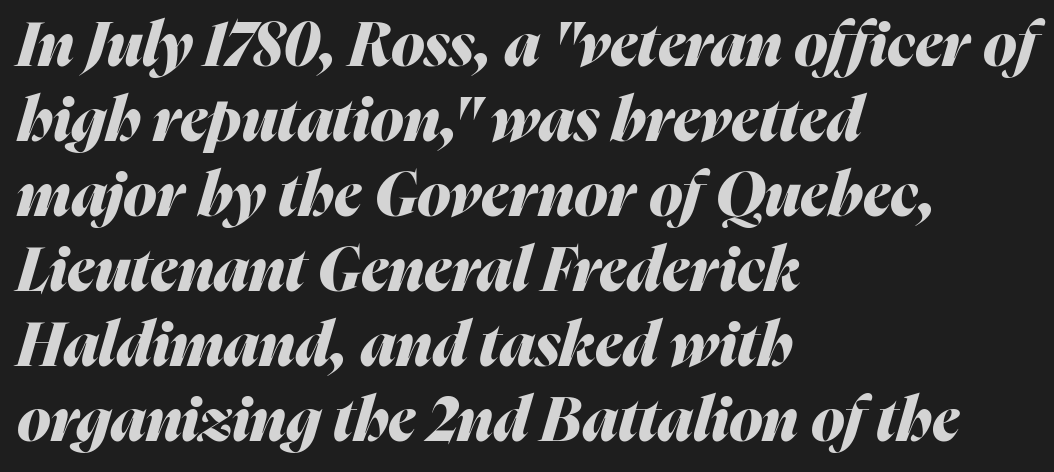
Q: Is the text bold? A: Yes.
Q: Is the text italic (slanted)? A: Yes, it leans right by about 16 degrees.
Q: Is the text underlined? A: No.
Q: How is the paragraph aligned? A: Left-aligned.
Q: Is the spacing between letters normal or unusually wide? A: Normal.
Q: Width (condensed, normal, or wide)? A: Normal.
Q: Stroke contrast? A: Medium.
Q: x-height? A: Medium.
Q: Monospaced? A: No.
